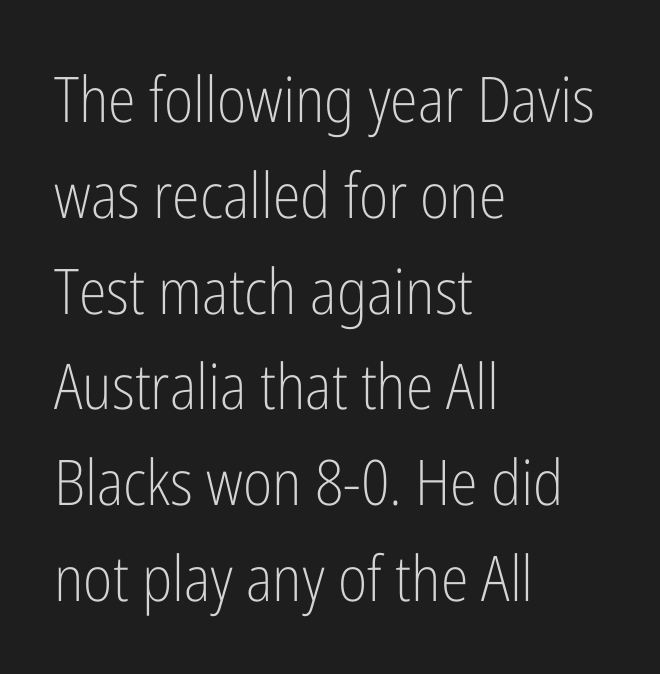
The image shows 63 px light, condensed sans-serif type, upright; set left-aligned, normal line spacing (1.52x), normal letter spacing, not underlined; low stroke contrast and a medium x-height.
